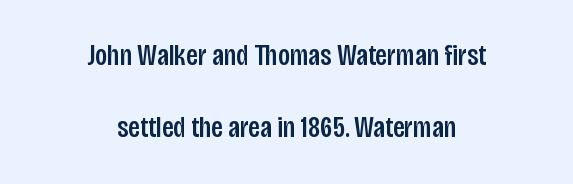
The image shows 30 px condensed sans-serif type, upright; set centered, loose line spacing (2.41x), normal letter spacing, not underlined; low stroke contrast and a large x-height.
